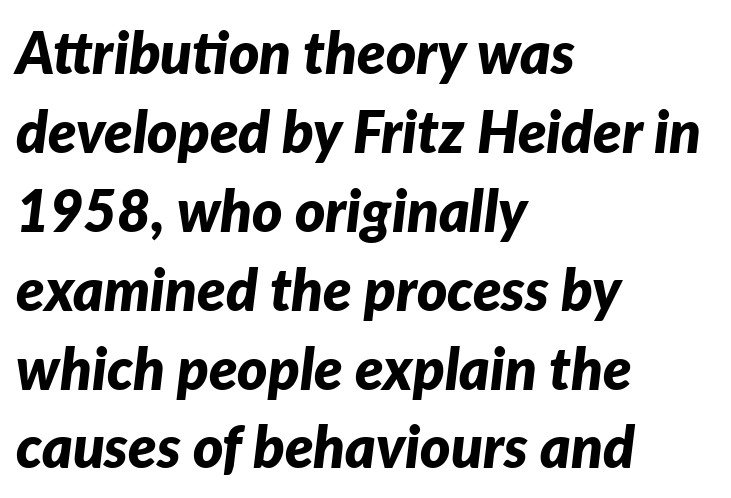
Q: Is the text bold? A: Yes.
Q: Is the text italic (slanted)? A: Yes, it leans right by about 7 degrees.
Q: Is the text underlined? A: No.
Q: How is the paragraph aligned? A: Left-aligned.
Q: Is the spacing between letters normal or unusually wide? A: Normal.
Q: Is the spacing between lines tight, normal or loose? A: Normal.
Q: Width (condensed, normal, or wide)? A: Normal.
Q: Stroke contrast? A: Low.
Q: x-height? A: Medium.
Q: Monospaced? A: No.
